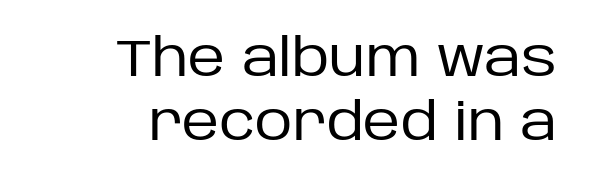
Italic? Not at all — the glyphs are vertical. Descender tails drop into unmarked territory. Spacing verdict: proportional, widths tailored to each character. Is the block centered? No — it sits flush against the right margin. Words appear dense and cohesive because spacing is normal.
